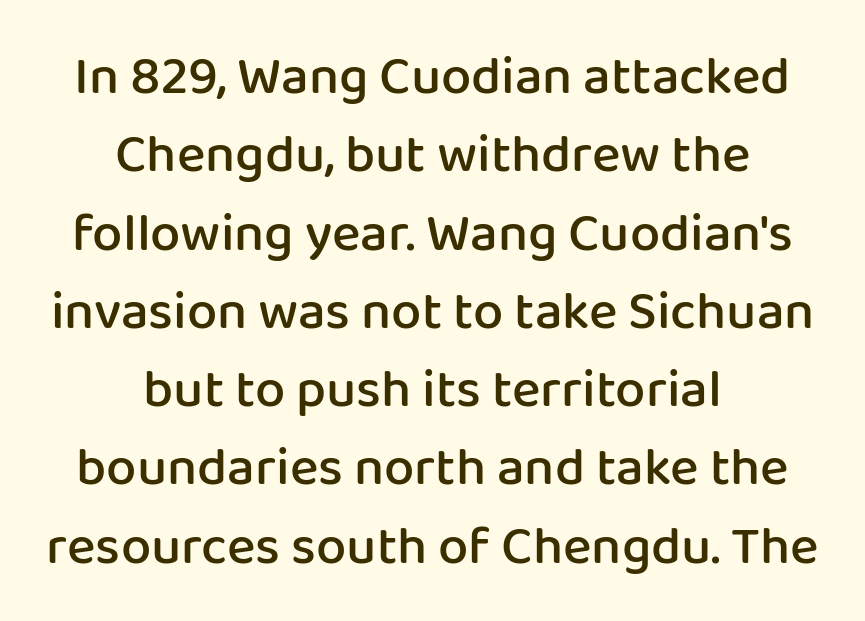
{"serif": "no", "italic": "no", "bold": "semi", "weight": "semibold", "width": "normal", "stroke_contrast": "low", "x_height": "medium", "monospaced": "no", "underline": "no", "align": "center", "line_spacing": "normal", "line_spacing_ratio": 1.45, "letter_spacing": "normal", "letter_spacing_em": 0.0, "glyph_px": 54}
